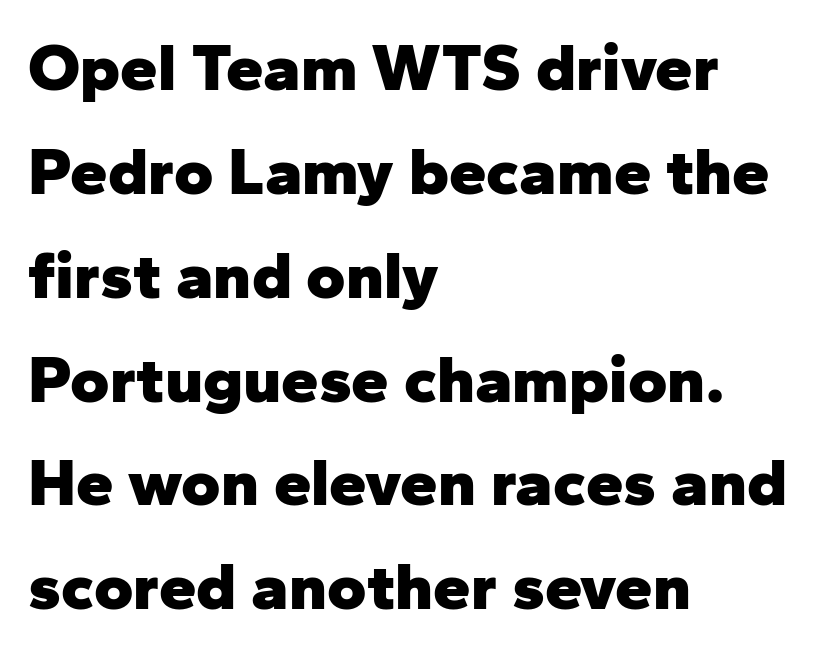
{"serif": "no", "italic": "no", "bold": "yes", "weight": "heavy", "width": "normal", "stroke_contrast": "low", "x_height": "medium", "monospaced": "no", "underline": "no", "align": "left", "line_spacing": "normal", "line_spacing_ratio": 1.55, "letter_spacing": "normal", "letter_spacing_em": 0.0, "glyph_px": 67}
